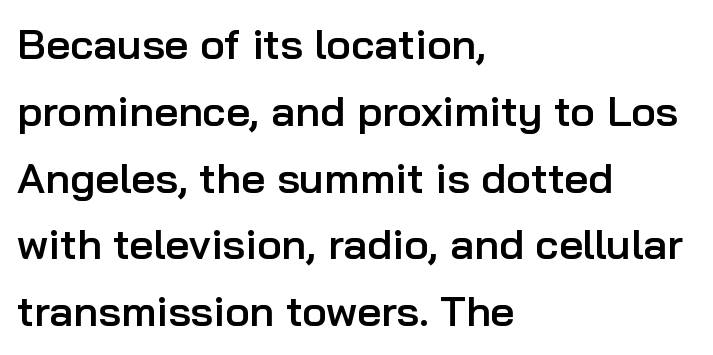
The line texture is even and compact thanks to regular tracking. Varying glyph widths throughout — classic text-font behaviour. What's the leading like? Ordinary, nothing unusual. If you drew a ruler down the left edge, every line would touch it. Descender tails drop into unmarked territory.
